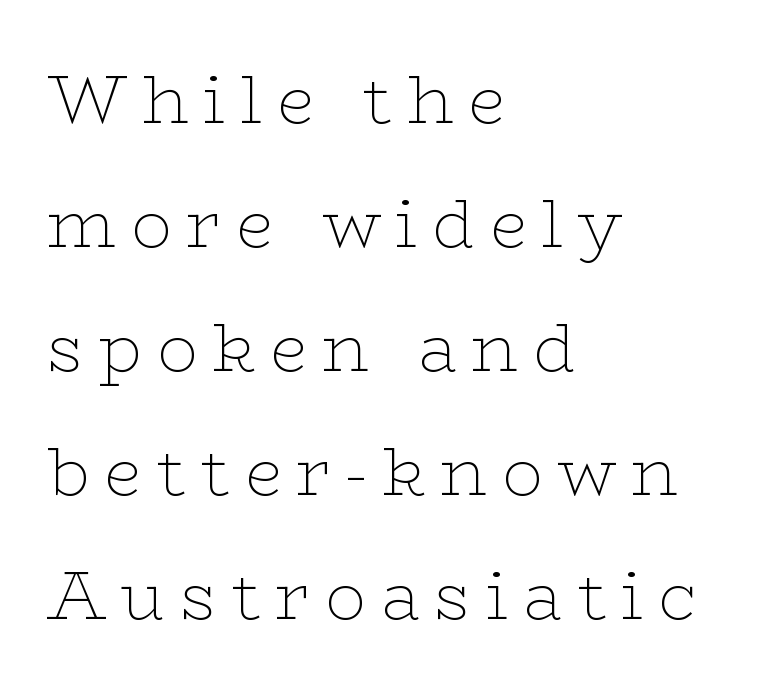
The gap between lines stays unmarked. These lines have a slow, spaced-out rhythm from letter to letter. The font's upright variant was chosen for this text. Varying glyph widths throughout — classic text-font behaviour. I'd call this a serif setting — the letters wear small feet. Weight: in the light-to-regular range.
